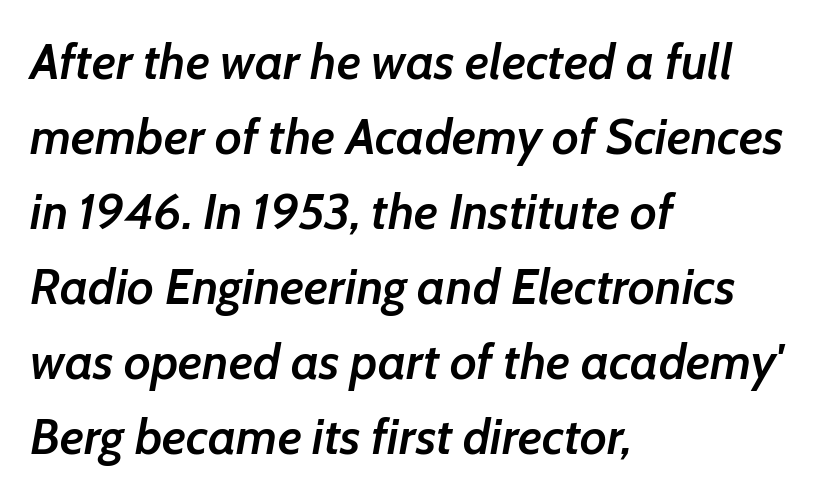
Q: Is the text bold? A: Semi-bold.
Q: Is the text italic (slanted)? A: Yes, it leans right by about 7 degrees.
Q: Is the text underlined? A: No.
Q: How is the paragraph aligned? A: Left-aligned.
Q: Is the spacing between letters normal or unusually wide? A: Normal.
Q: Is the spacing between lines tight, normal or loose? A: Normal.
Q: Width (condensed, normal, or wide)? A: Normal.
Q: Stroke contrast? A: Low.
Q: x-height? A: Medium.
Q: Monospaced? A: No.
